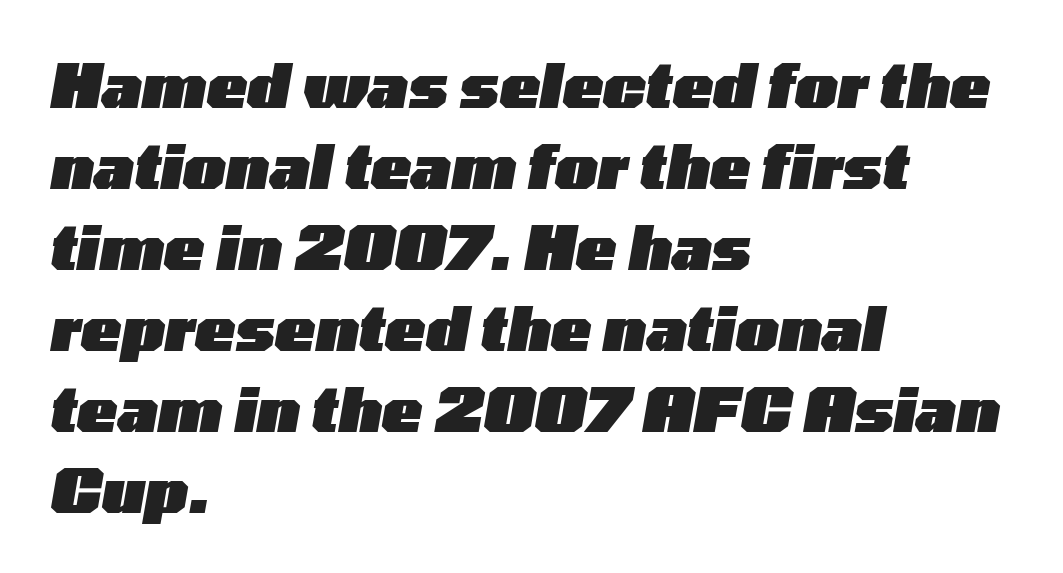
Q: Is the text bold? A: Yes.
Q: Is the text italic (slanted)? A: Yes, it leans right by about 10 degrees.
Q: Is the text underlined? A: No.
Q: How is the paragraph aligned? A: Left-aligned.
Q: Is the spacing between letters normal or unusually wide? A: Normal.
Q: Is the spacing between lines tight, normal or loose? A: Normal.
Q: Width (condensed, normal, or wide)? A: Wide.
Q: Stroke contrast? A: Low.
Q: x-height? A: Medium.
Q: Monospaced? A: No.
